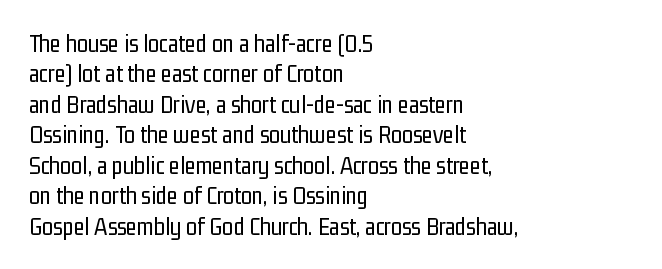
{"italic": "no", "bold": "no", "underline": "no", "align": "left", "line_spacing_ratio": 1.22, "letter_spacing": "normal", "letter_spacing_em": 0.0, "glyph_px": 25}
